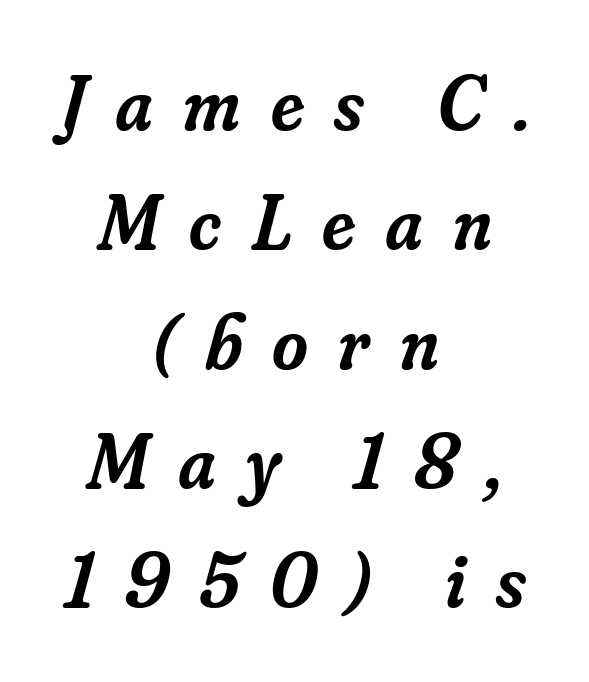
The image shows 77 px semibold serif type, italic (leaning right); set centered, normal line spacing (1.55x), unusually wide letter spacing (+0.39 em), not underlined; low stroke contrast and a small x-height.
